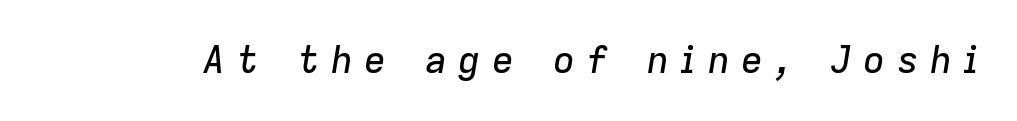
You can tell it's italic because the verticals aren't actually vertical. Think of a printed novel: that variable character pitch is what you see here. The tracking jumps out immediately: characters are airy and widely separated. Bare-footed words on every line.
